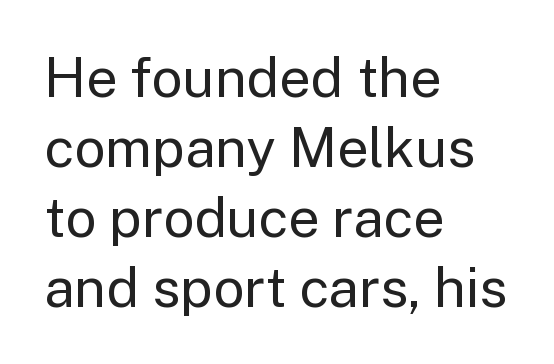
The letters advance in unequal steps, a hallmark of proportional type. Does the lettering tilt? It doesn't — this is upright. Counters stay open thanks to moderate or lighter strokes. Alignment: flush left. Regarding serifs, this sample does without them.
